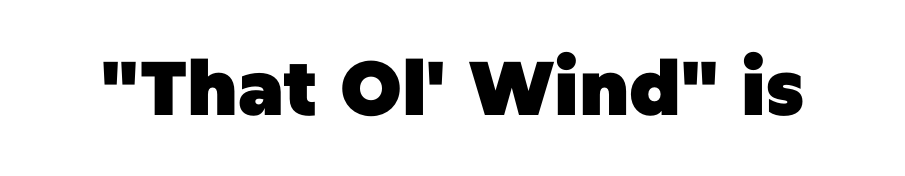
Descender tails drop into unmarked territory. Are there feet on the stems? There aren't — it's a sans. Stroke thickness is high; the sample reads as a true bold. These lines were composed using upright roman letters. Is this a fixed-width face? No — the glyphs have proportional, varying widths. Honestly, the letter spacing is just normal — you wouldn't notice it.
